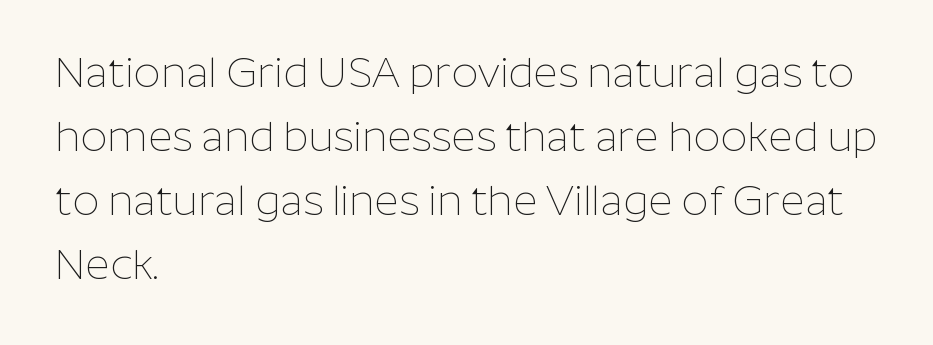
Q: Is the text bold? A: No.
Q: Is the text italic (slanted)? A: No, it is upright.
Q: Is the typeface a serif or a sans-serif typeface? A: Sans-serif.
Q: Is the text underlined? A: No.
Q: How is the paragraph aligned? A: Left-aligned.
Q: Is the spacing between letters normal or unusually wide? A: Normal.
Q: Is the spacing between lines tight, normal or loose? A: Normal.
Q: Width (condensed, normal, or wide)? A: Normal.
Q: Stroke contrast? A: Low.
Q: x-height? A: Medium.
Q: Monospaced? A: No.
